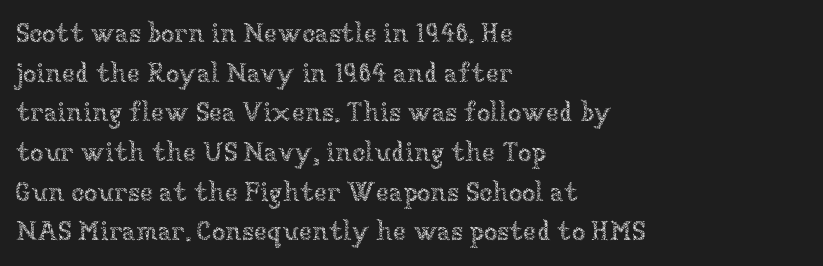
Notice how descenders clear the ascenders below comfortably — that's standard leading. Inter-character spacing is left at the font's built-in metrics. Bare-footed words on every line. The strokes are not fattened; the text isn't bold. A student would call this left alignment; a typographer would say flush left, rag right.
